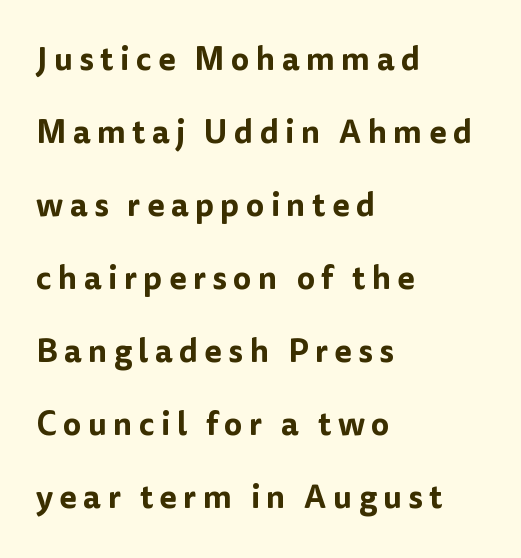
If you measured baseline to baseline, you'd find a long distance. Each word looks stretched out because of the extra space between its letters. Glance below the letters and you will spot only blank space. The rendering uses natural spacing where letterforms have individual widths. Caption: multi-line text, flush left, ragged right.
